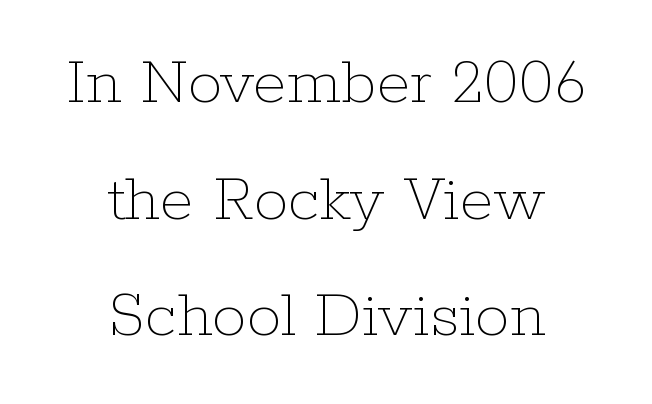
Q: Is the text bold? A: No.
Q: Is the text italic (slanted)? A: No, it is upright.
Q: Is the text underlined? A: No.
Q: How is the paragraph aligned? A: Centered.
Q: Is the spacing between letters normal or unusually wide? A: Normal.
Q: Is the spacing between lines tight, normal or loose? A: Normal.
Q: Width (condensed, normal, or wide)? A: Normal.
Q: Stroke contrast? A: Low.
Q: x-height? A: Medium.
Q: Monospaced? A: No.
